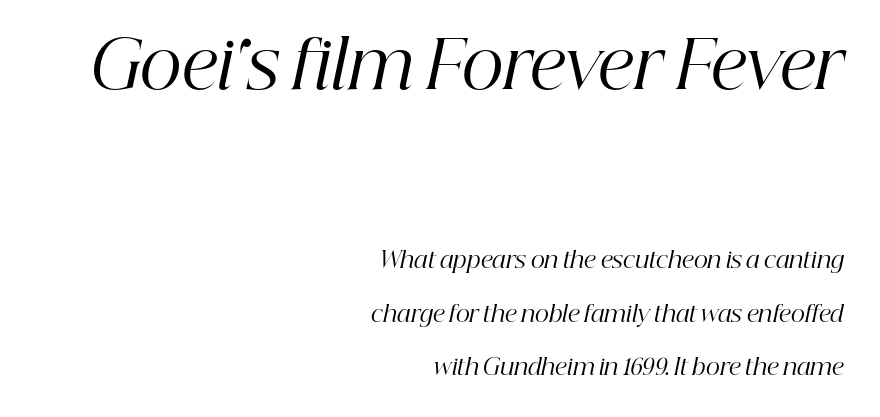
The image shows 66 px regular-weight serif type, italic (leaning right); set right-aligned, loose line spacing (2.44x), normal letter spacing, not underlined; the first (top) block is 3.0x larger; high stroke contrast and a medium x-height.
